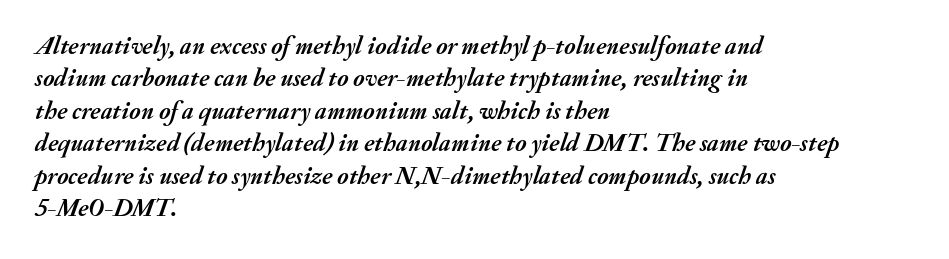
The image shows 25 px bold type, italic (leaning right); set left-aligned, normal line spacing (1.3x), normal letter spacing, not underlined.
